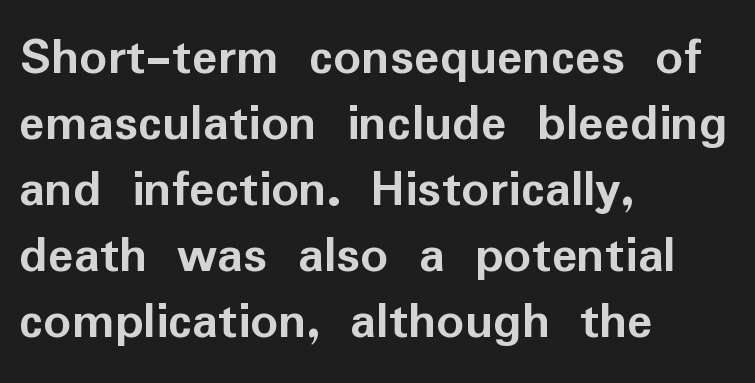
The image shows 54 px semibold sans-serif type, upright; set left-aligned, line spacing 1.22x, normal letter spacing, not underlined; low stroke contrast and a medium x-height.
